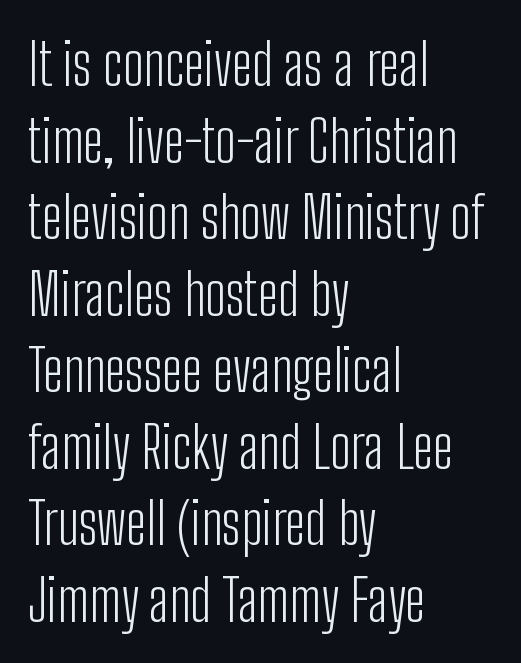
Q: Is the text bold? A: No.
Q: Is the text italic (slanted)? A: No, it is upright.
Q: Is the typeface a serif or a sans-serif typeface? A: Sans-serif.
Q: Is the text underlined? A: No.
Q: How is the paragraph aligned? A: Left-aligned.
Q: Is the spacing between letters normal or unusually wide? A: Normal.
Q: Is the spacing between lines tight, normal or loose? A: Normal.
Q: Width (condensed, normal, or wide)? A: Condensed.
Q: Stroke contrast? A: Low.
Q: x-height? A: Medium.
Q: Monospaced? A: No.
